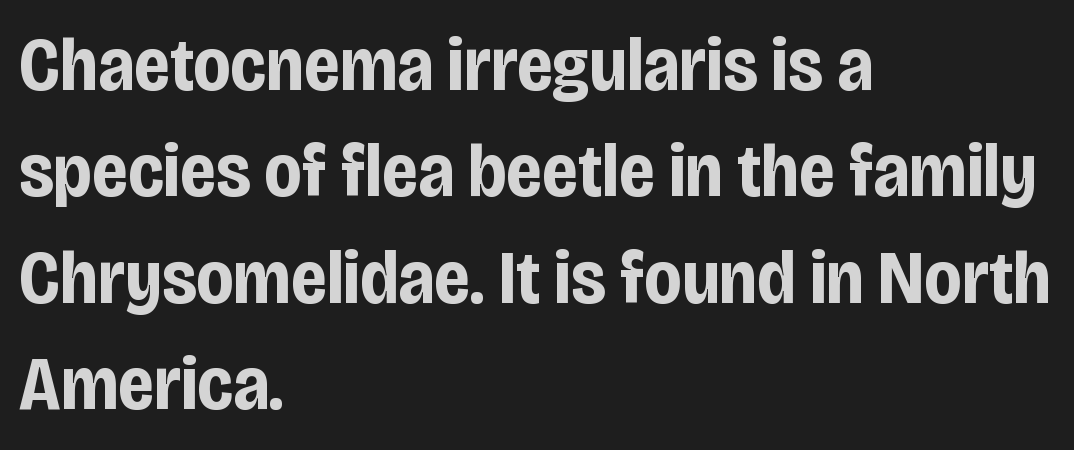
Q: Is the text bold? A: Yes.
Q: Is the text italic (slanted)? A: No, it is upright.
Q: Is the typeface a serif or a sans-serif typeface? A: Sans-serif.
Q: Is the text underlined? A: No.
Q: How is the paragraph aligned? A: Left-aligned.
Q: Is the spacing between letters normal or unusually wide? A: Normal.
Q: Is the spacing between lines tight, normal or loose? A: Normal.
Q: Width (condensed, normal, or wide)? A: Condensed.
Q: Stroke contrast? A: Low.
Q: x-height? A: Large.
Q: Monospaced? A: No.
